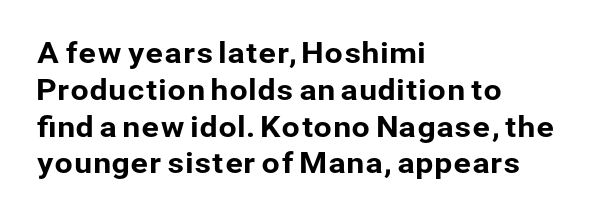
Q: Is the text italic (slanted)? A: No, it is upright.
Q: Is the typeface a serif or a sans-serif typeface? A: Sans-serif.
Q: Is the text underlined? A: No.
Q: How is the paragraph aligned? A: Left-aligned.
Q: Is the spacing between letters normal or unusually wide? A: Normal.
Q: Is the spacing between lines tight, normal or loose? A: Normal.
Q: Width (condensed, normal, or wide)? A: Normal.
Q: Stroke contrast? A: Low.
Q: x-height? A: Medium.
Q: Monospaced? A: No.
